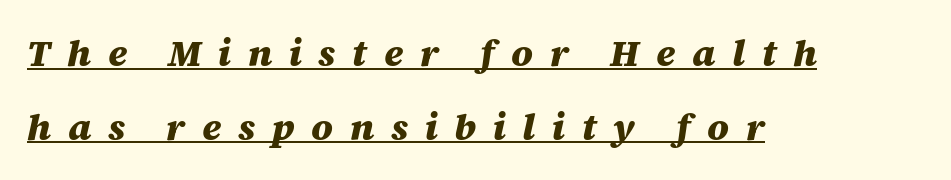
A typesetter would call this heavily tracked-out type. The paragraph has a hard left edge and a soft right edge. Honestly, the rows look like they've been pulled way apart. Each letter keeps its own natural width here, so spacing adapts to shape. The font's italic variant was chosen for this text. Quick note: underline on.
